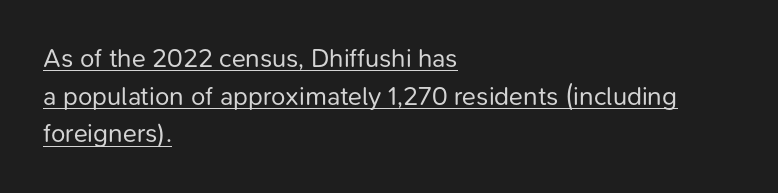
Q: Is the text bold? A: No.
Q: Is the text italic (slanted)? A: No, it is upright.
Q: Is the text underlined? A: Yes.
Q: How is the paragraph aligned? A: Left-aligned.
Q: Is the spacing between letters normal or unusually wide? A: Normal.
Q: Is the spacing between lines tight, normal or loose? A: Normal.
